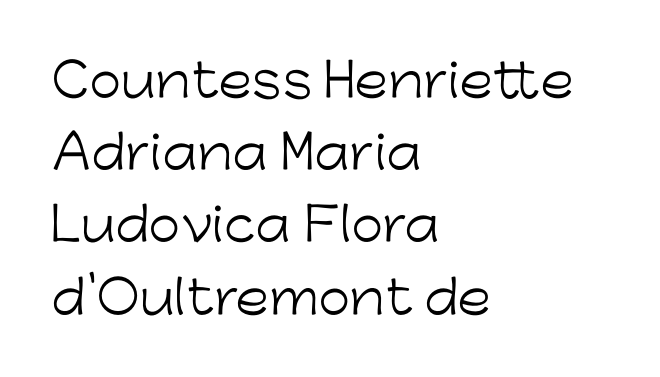
Q: Is the text bold? A: No.
Q: Is the text italic (slanted)? A: No, it is upright.
Q: Is the typeface a serif or a sans-serif typeface? A: Sans-serif.
Q: Is the text underlined? A: No.
Q: How is the paragraph aligned? A: Left-aligned.
Q: Is the spacing between letters normal or unusually wide? A: Normal.
Q: Is the spacing between lines tight, normal or loose? A: Normal.
Q: Width (condensed, normal, or wide)? A: Normal.
Q: Stroke contrast? A: Low.
Q: x-height? A: Medium.
Q: Monospaced? A: No.
